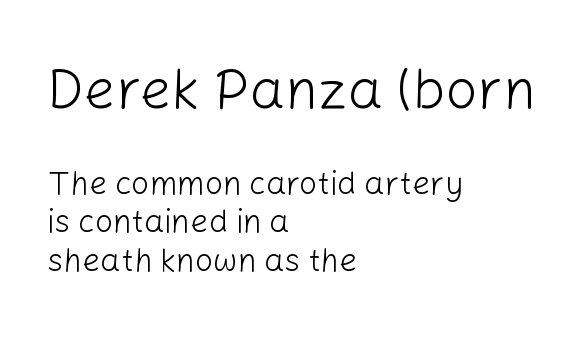
Spacing verdict: proportional, widths tailored to each character. The letters carry no serifs — their stems end cleanly without finishing strokes. Which margin do the lines hug? The left one — the right edge is uneven. The designer gave the opening block more size than the closing block. The specimen omits any rule beneath the text block's lines.
